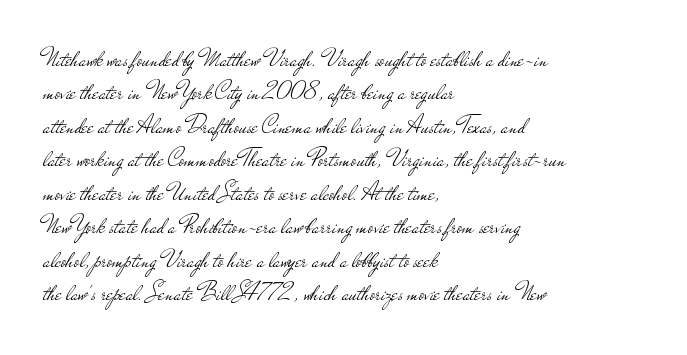
Clear beneath every line of the passage. Compared with typical paragraphs, the rows here are spaced about the same. The letters look calm and open, with moderate or lighter stems. Spacing between characters is what you'd get straight out of the box.
